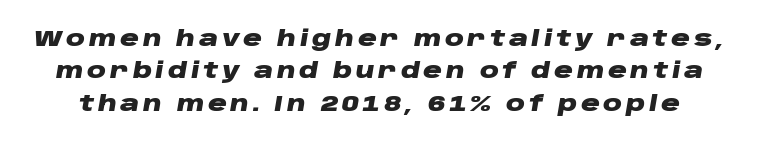
The image shows 21 px bold type, italic (leaning right); set normal line spacing (1.54x), not underlined.
